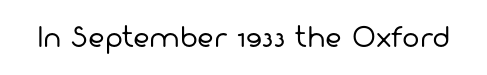
Vertical stems look standard width or narrower in stroke. Unmarked baselines from the first word to the last. There is no visible air inserted between adjacent glyphs.
